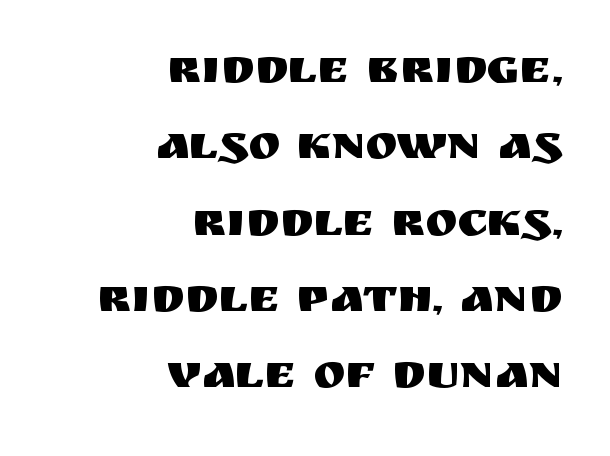
Rendered with straight, roman letterforms. Think of a printed novel: that variable character pitch is what you see here. Standard letterfit; no display-style spreading of the glyphs. Letterform terminals end flat and unadorned throughout the passage.
